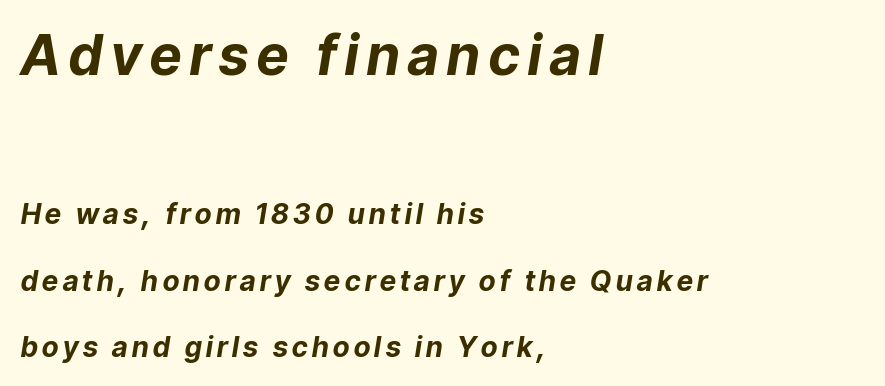
{"italic": "yes", "lean": "right", "slant_degrees": 9, "bold": "yes", "weight": "bold", "width": "normal", "stroke_contrast": "low", "x_height": "medium", "monospaced": "no", "underline": "no", "align": "left", "line_spacing": "loose", "line_spacing_ratio": 2.38, "larger_block": "first", "size_ratio": 1.96, "glyph_px": 55}
